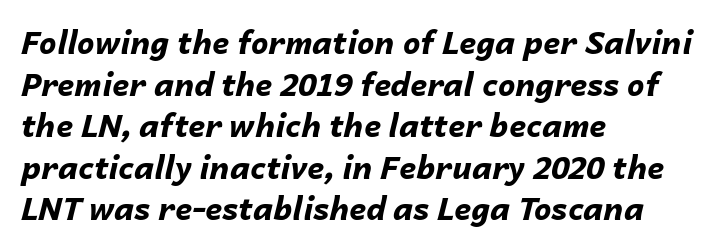
{"italic": "yes", "lean": "right", "slant_degrees": 14, "bold": "yes", "weight": "bold", "width": "normal", "stroke_contrast": "low", "x_height": "medium", "monospaced": "no", "underline": "no", "align": "left", "line_spacing": "normal", "line_spacing_ratio": 1.34, "letter_spacing": "normal", "letter_spacing_em": 0.0, "glyph_px": 31}
